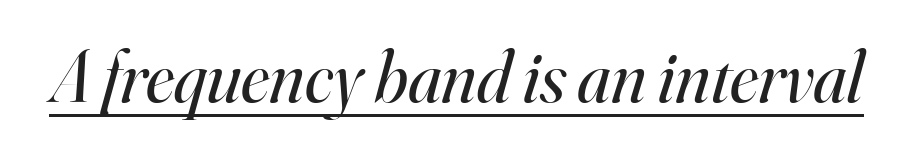
The image shows 73 px regular-weight serif type, italic (leaning right); set normal letter spacing, underlined; high stroke contrast and a small x-height.
